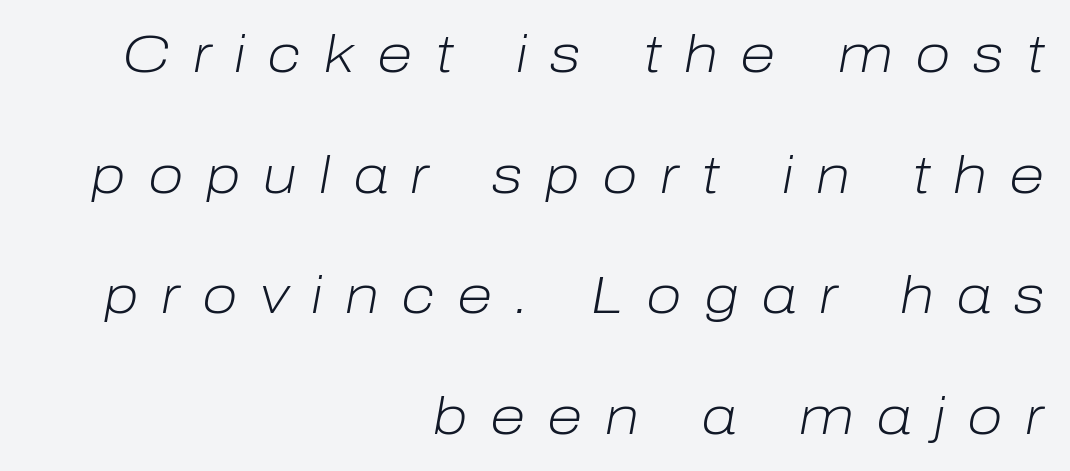
Q: Is the text bold? A: No.
Q: Is the text italic (slanted)? A: Yes, it leans right by about 10 degrees.
Q: Is the text underlined? A: No.
Q: How is the paragraph aligned? A: Right-aligned.
Q: Is the spacing between letters normal or unusually wide? A: Unusually wide.
Q: Is the spacing between lines tight, normal or loose? A: Loose.
Q: Width (condensed, normal, or wide)? A: Normal.
Q: Stroke contrast? A: Low.
Q: x-height? A: Medium.
Q: Monospaced? A: No.
